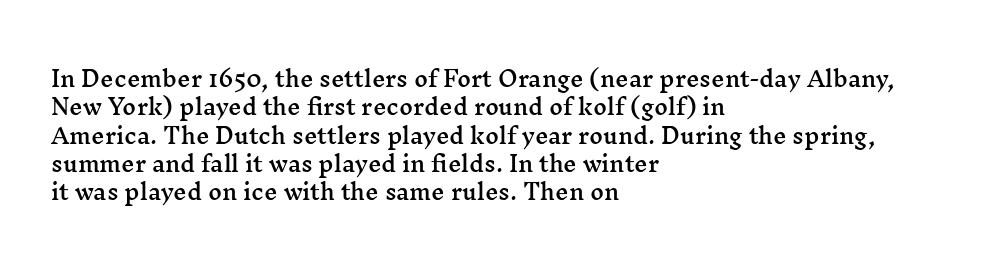
The image shows 21 px text type, upright; set left-aligned, normal line spacing (1.35x), normal letter spacing, not underlined.
